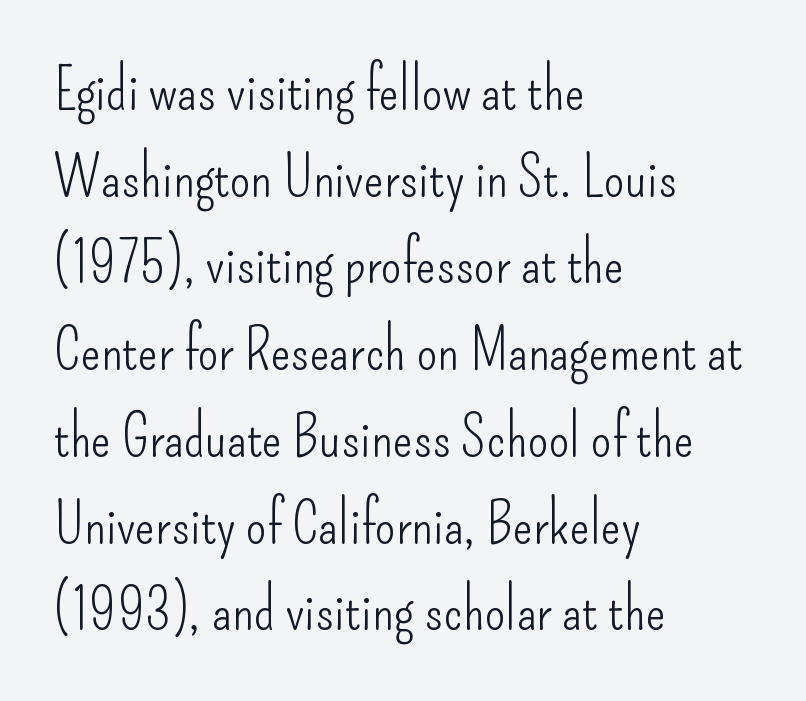
The image shows 59 px light, condensed sans-serif type, upright; set left-aligned, normal line spacing (1.47x), normal letter spacing, not underlined; low stroke contrast and a small x-height.
